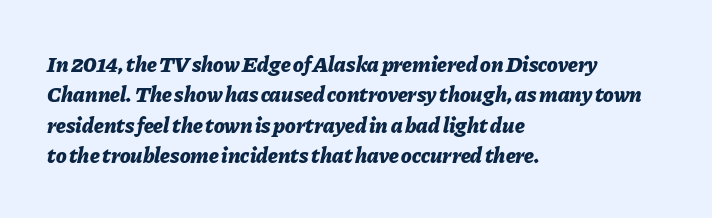
{"italic": "yes", "lean": "right", "slant_degrees": 11, "bold": "yes", "underline": "no", "align": "left", "line_spacing": "normal", "line_spacing_ratio": 1.38, "letter_spacing": "normal", "letter_spacing_em": 0.0, "glyph_px": 22}
